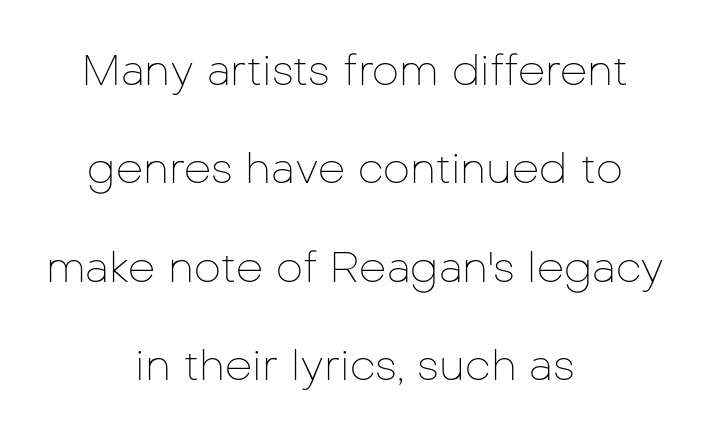
Q: Is the text bold? A: No.
Q: Is the text italic (slanted)? A: No, it is upright.
Q: Is the typeface a serif or a sans-serif typeface? A: Sans-serif.
Q: Is the text underlined? A: No.
Q: How is the paragraph aligned? A: Centered.
Q: Is the spacing between letters normal or unusually wide? A: Normal.
Q: Is the spacing between lines tight, normal or loose? A: Loose.
Q: Width (condensed, normal, or wide)? A: Normal.
Q: Stroke contrast? A: Low.
Q: x-height? A: Medium.
Q: Monospaced? A: No.
